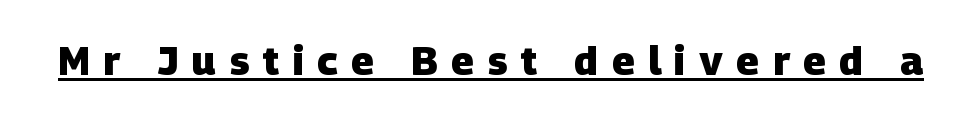
Q: Is the text bold? A: Yes.
Q: Is the typeface a serif or a sans-serif typeface? A: Sans-serif.
Q: Is the text underlined? A: Yes.
Q: Is the spacing between letters normal or unusually wide? A: Unusually wide.
Q: Width (condensed, normal, or wide)? A: Normal.
Q: Stroke contrast? A: Low.
Q: x-height? A: Large.
Q: Monospaced? A: No.
